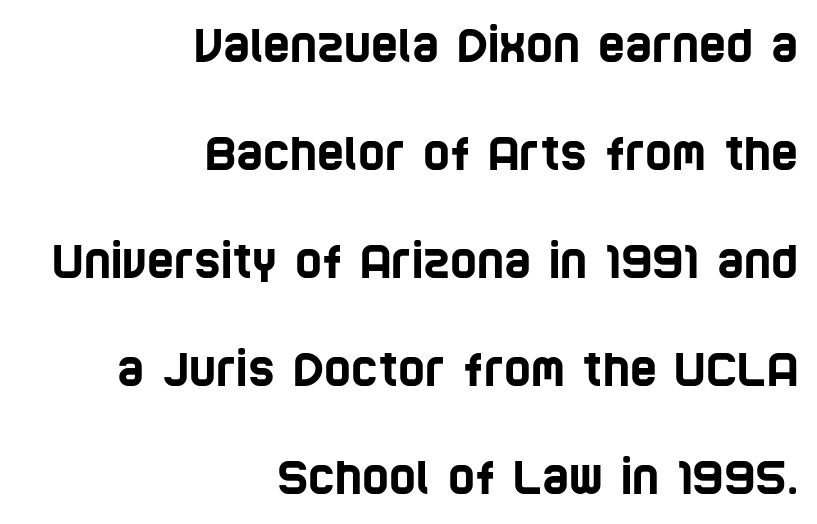
Looks like regular typesetting: each glyph gets only the width it needs. What's the leading like? Stretched, with rows far apart. Does extra space separate the letters? No, they use regular spacing. Font category for this specimen: sans-serif. If you drew a ruler down the right edge, every line would touch it. Check the space under the baseline: it is left empty.
